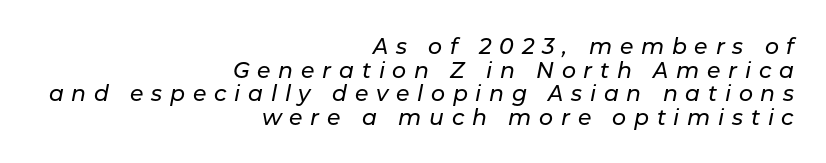
{"italic": "yes", "lean": "right", "slant_degrees": 11, "underline": "no", "align": "right", "line_spacing": "tight", "line_spacing_ratio": 1.07, "letter_spacing": "wide", "letter_spacing_em": 0.35, "glyph_px": 22}
